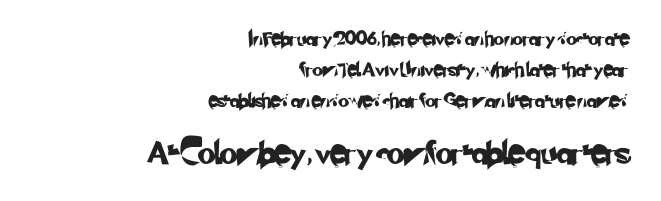
This sample trades compactness for vertical openness between lines. Check under the words: just untouched page. The gaps between neighbouring characters are ordinary and unremarkable. The later block is typeset at a bigger size than the earlier block. In CSS terms this would be text-align: right.
